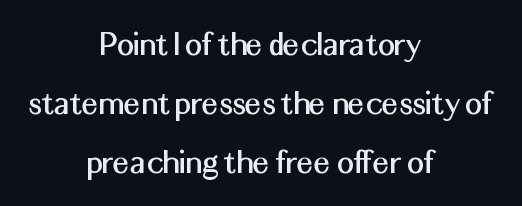
Q: Is the text italic (slanted)? A: No, it is upright.
Q: Is the typeface a serif or a sans-serif typeface? A: Sans-serif.
Q: Is the text underlined? A: No.
Q: How is the paragraph aligned? A: Centered.
Q: Is the spacing between letters normal or unusually wide? A: Normal.
Q: Is the spacing between lines tight, normal or loose? A: Normal.
Q: Width (condensed, normal, or wide)? A: Normal.
Q: Stroke contrast? A: Medium.
Q: x-height? A: Medium.
Q: Monospaced? A: No.
